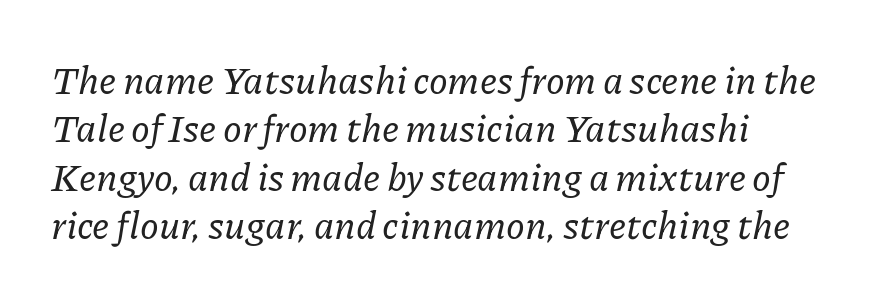
The image shows 38 px serif type, italic (leaning right); set left-aligned, normal line spacing (1.27x), normal letter spacing, not underlined; low stroke contrast and a medium x-height.
